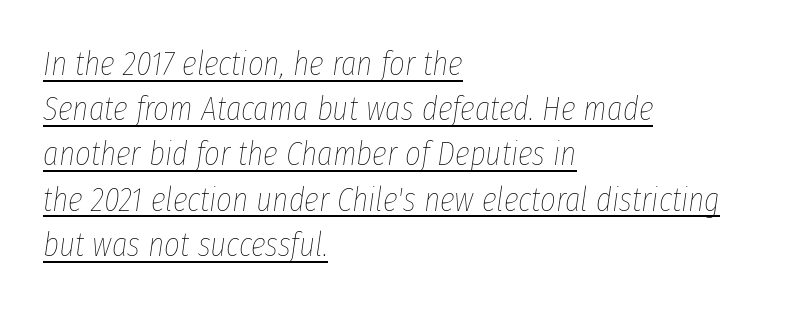
How would I describe the line gaps? Plain and ordinary. The letters advance in unequal steps, a hallmark of proportional type. Does the copy run flush right? No — it runs flush left. No extra ink here — the face is not bold.
